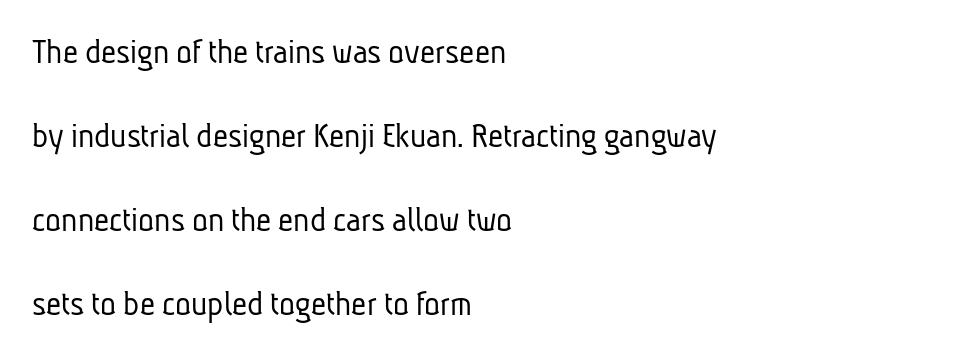
This sample has the flowing, uneven cadence of proportional lettering. Descenders hang freely into open space. No feet cap the strokes, marking this as sans-serif type. Line spacing here is loose.
